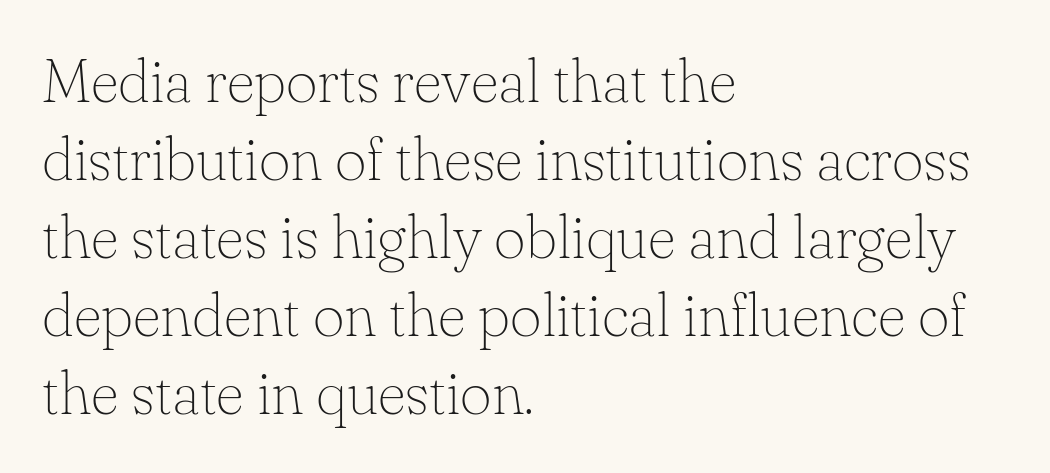
{"serif": "yes", "italic": "no", "bold": "no", "weight": "thin", "width": "normal", "stroke_contrast": "low", "x_height": "small", "monospaced": "no", "underline": "no", "align": "left", "line_spacing": "normal", "line_spacing_ratio": 1.28, "letter_spacing": "normal", "letter_spacing_em": 0.0, "glyph_px": 61}
